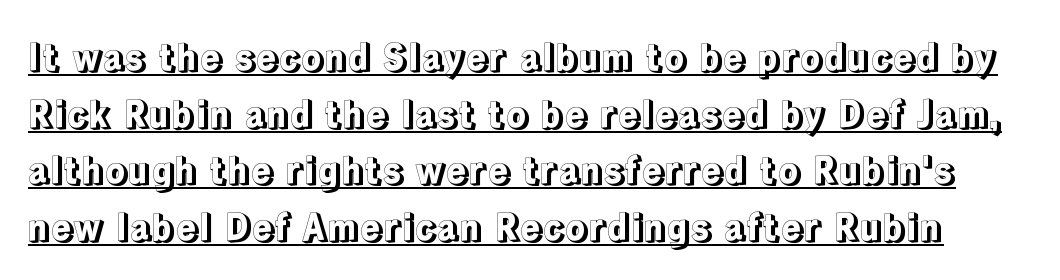
{"italic": "no", "width": "normal", "x_height": "medium", "monospaced": "no", "underline": "yes", "line_spacing": "normal", "line_spacing_ratio": 1.53, "letter_spacing": "normal", "letter_spacing_em": 0.0, "glyph_px": 37}
